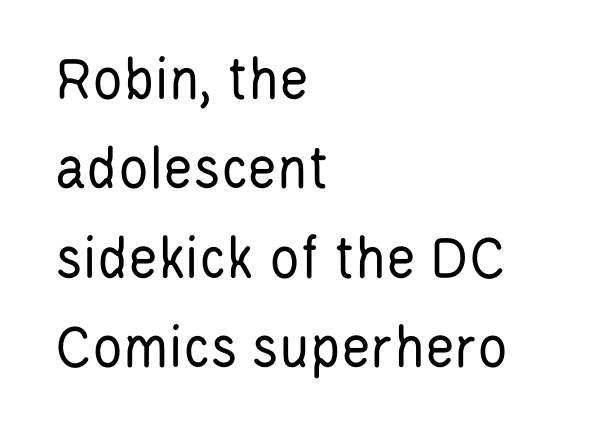
The image shows 63 px regular-weight, condensed sans-serif type, upright; set left-aligned, normal line spacing (1.42x), normal letter spacing, not underlined; low stroke contrast and a large x-height.
